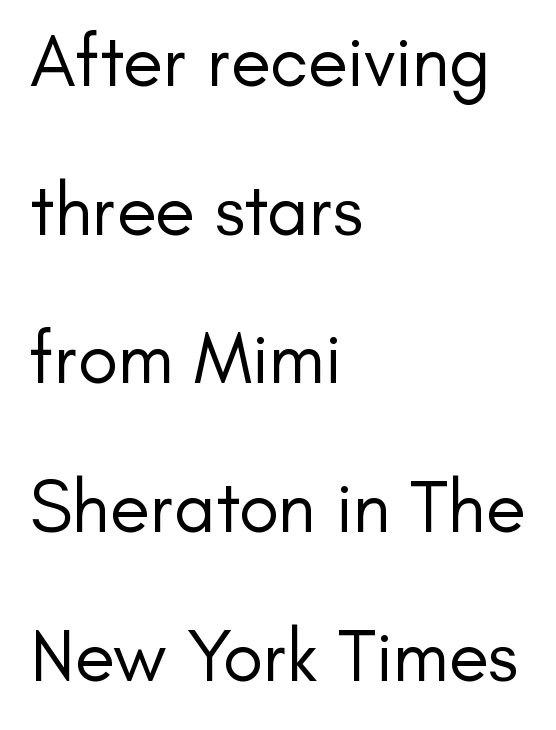
The image shows 74 px regular-weight sans-serif type, upright; set left-aligned, loose line spacing (2.01x), normal letter spacing, not underlined; low stroke contrast and a small x-height.
